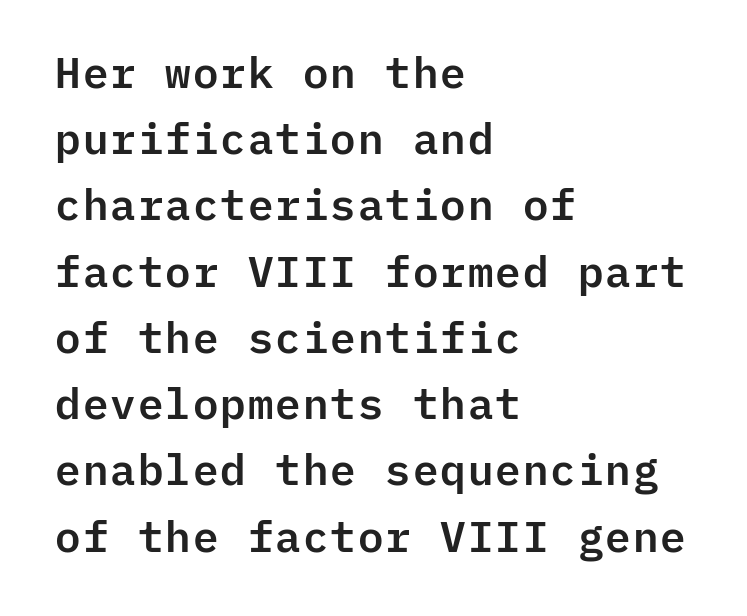
{"serif": "no", "italic": "no", "width": "normal", "stroke_contrast": "low", "x_height": "medium", "monospaced": "yes", "underline": "no", "align": "left", "line_spacing": "normal", "line_spacing_ratio": 1.54, "letter_spacing": "normal", "letter_spacing_em": 0.0, "glyph_px": 43}
